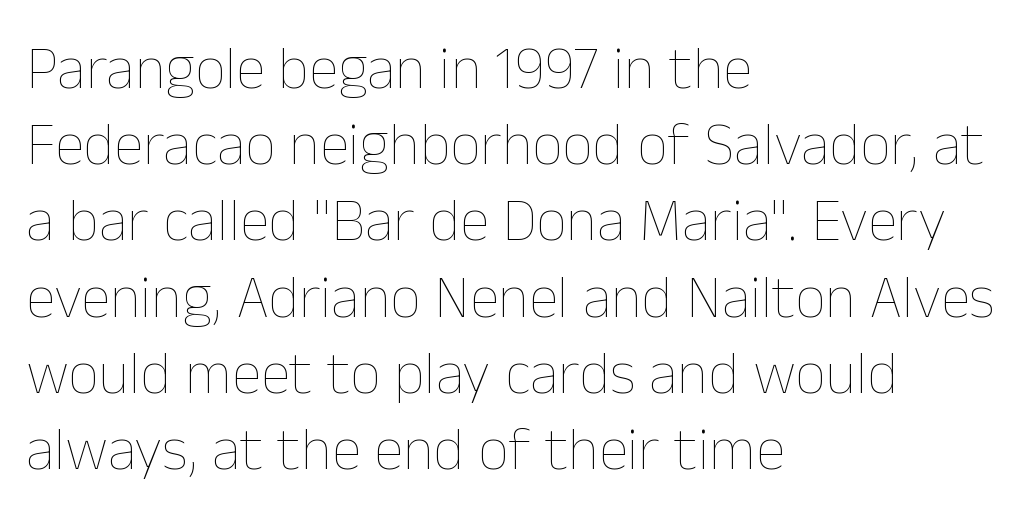
Q: Is the text bold? A: No.
Q: Is the text italic (slanted)? A: No, it is upright.
Q: Is the text underlined? A: No.
Q: How is the paragraph aligned? A: Left-aligned.
Q: Is the spacing between letters normal or unusually wide? A: Normal.
Q: Is the spacing between lines tight, normal or loose? A: Normal.
Q: Width (condensed, normal, or wide)? A: Normal.
Q: Stroke contrast? A: Low.
Q: x-height? A: Medium.
Q: Monospaced? A: No.
